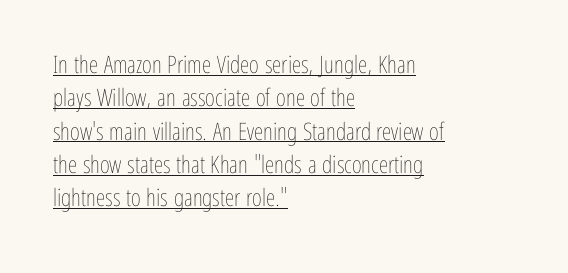
The image shows 24 px text type, upright; set left-aligned, normal line spacing (1.39x), normal letter spacing, underlined.
